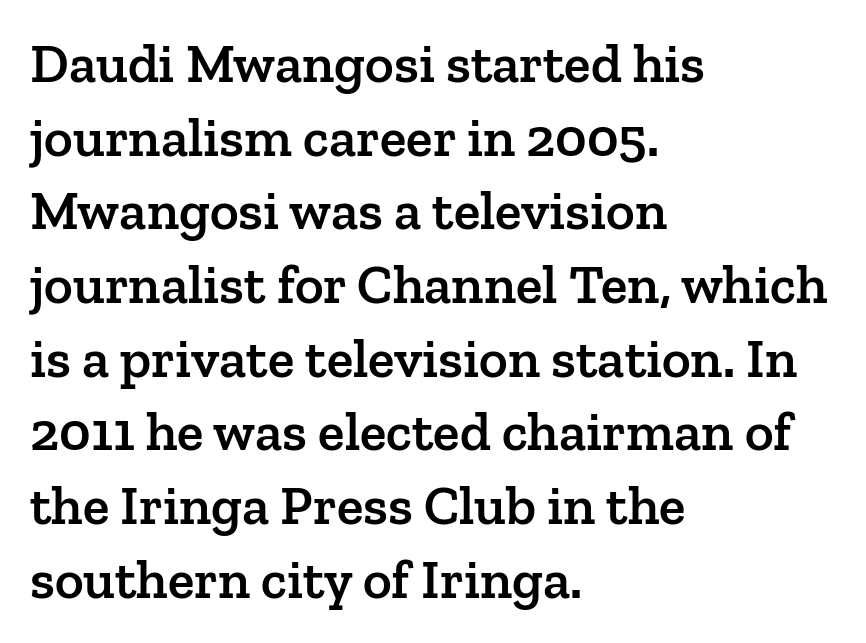
Q: Is the text bold? A: Semi-bold.
Q: Is the text italic (slanted)? A: No, it is upright.
Q: Is the typeface a serif or a sans-serif typeface? A: Serif.
Q: Is the text underlined? A: No.
Q: How is the paragraph aligned? A: Left-aligned.
Q: Is the spacing between letters normal or unusually wide? A: Normal.
Q: Is the spacing between lines tight, normal or loose? A: Normal.
Q: Width (condensed, normal, or wide)? A: Normal.
Q: Stroke contrast? A: Low.
Q: x-height? A: Medium.
Q: Monospaced? A: No.
